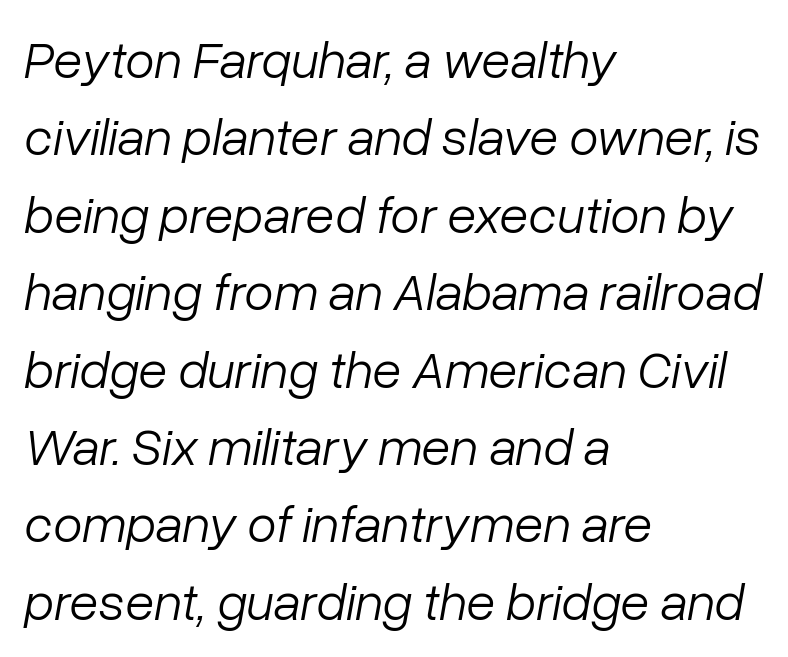
The image shows 53 px light type, italic (leaning right); set left-aligned, normal line spacing (1.46x), normal letter spacing, not underlined; low stroke contrast and a medium x-height.
